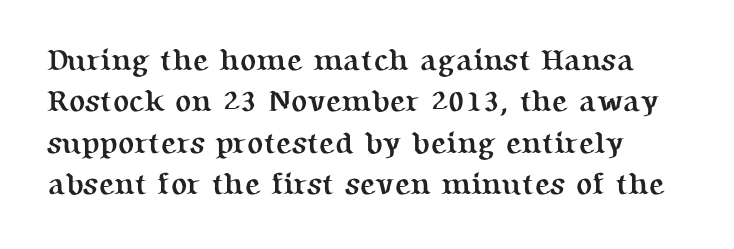
{"serif": "yes", "italic": "no", "bold": "yes", "weight": "semibold", "width": "normal", "stroke_contrast": "medium", "x_height": "medium", "monospaced": "no", "underline": "no", "line_spacing": "normal", "line_spacing_ratio": 1.38, "letter_spacing": "normal", "letter_spacing_em": 0.0, "glyph_px": 30}
